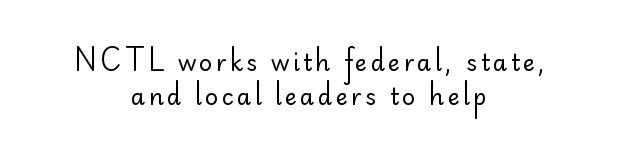
{"italic": "no", "bold": "no", "underline": "no", "align": "center", "line_spacing": "normal", "line_spacing_ratio": 1.48, "glyph_px": 23}
